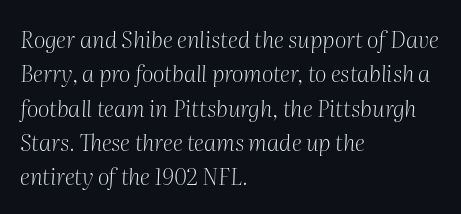
Q: Is the text bold? A: No.
Q: Is the text italic (slanted)? A: Yes, it leans right by about 2 degrees.
Q: Is the text underlined? A: No.
Q: How is the paragraph aligned? A: Left-aligned.
Q: Is the spacing between letters normal or unusually wide? A: Normal.
Q: Is the spacing between lines tight, normal or loose? A: Normal.
